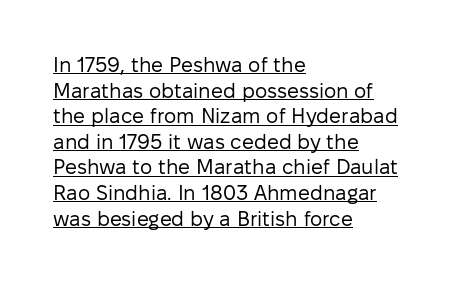
Q: Is the text bold? A: No.
Q: Is the text italic (slanted)? A: No, it is upright.
Q: Is the text underlined? A: Yes.
Q: How is the paragraph aligned? A: Left-aligned.
Q: Is the spacing between letters normal or unusually wide? A: Normal.
